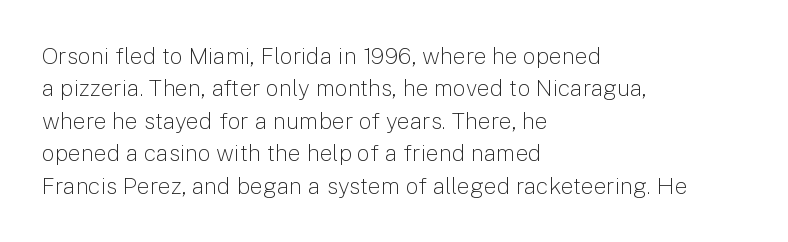
{"italic": "no", "bold": "no", "underline": "no", "align": "left", "line_spacing": "normal", "line_spacing_ratio": 1.41, "letter_spacing": "normal", "letter_spacing_em": 0.0, "glyph_px": 23}
